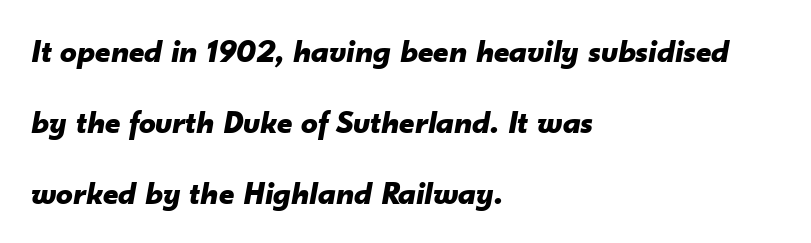
{"italic": "yes", "lean": "right", "slant_degrees": 10, "bold": "yes", "weight": "bold", "width": "normal", "stroke_contrast": "low", "x_height": "small", "monospaced": "no", "underline": "no", "align": "left", "line_spacing": "loose", "line_spacing_ratio": 2.15, "letter_spacing": "normal", "letter_spacing_em": 0.0, "glyph_px": 33}
